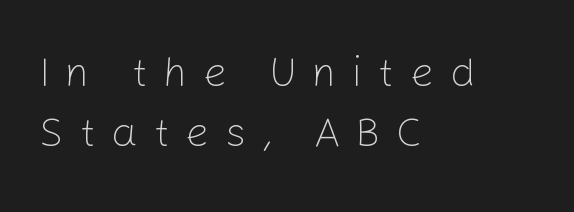
Compared with typical paragraphs, the rows here are spaced about the same. A typesetter would call this proportional, since set widths differ per character. The text block is weighted toward the left margin, trailing off unevenly rightward. Underline: absent.
